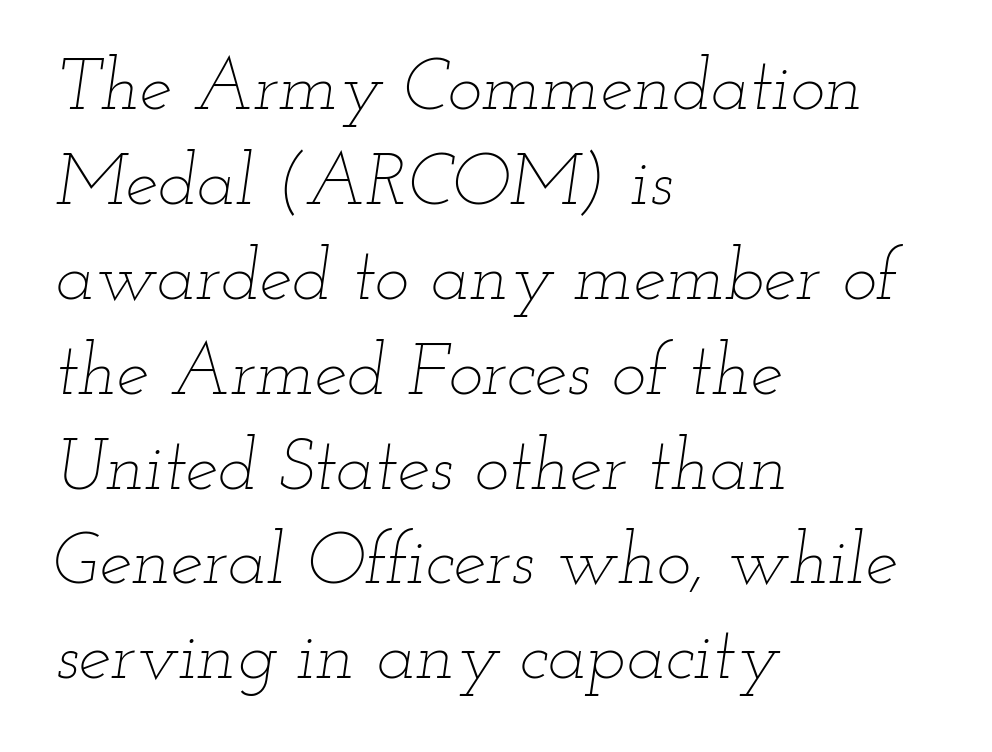
Q: Is the text bold? A: No.
Q: Is the text italic (slanted)? A: Yes, it leans right by about 12 degrees.
Q: Is the text underlined? A: No.
Q: How is the paragraph aligned? A: Left-aligned.
Q: Is the spacing between letters normal or unusually wide? A: Normal.
Q: Is the spacing between lines tight, normal or loose? A: Normal.
Q: Width (condensed, normal, or wide)? A: Wide.
Q: Stroke contrast? A: Low.
Q: x-height? A: Small.
Q: Monospaced? A: No.
